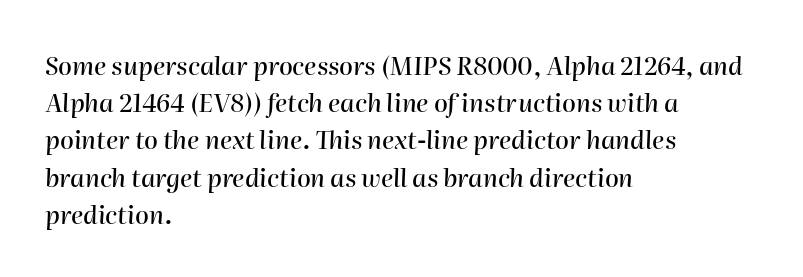
The string is rendered with underlining switched off. This sample keeps an unexceptional amount of space between lines. The glyphs look as if they've been sheared to an angle. The setting favours the left margin, as ordinary paragraphs usually do. Nothing unusual about the tracking: characters are spaced as the font intends.
